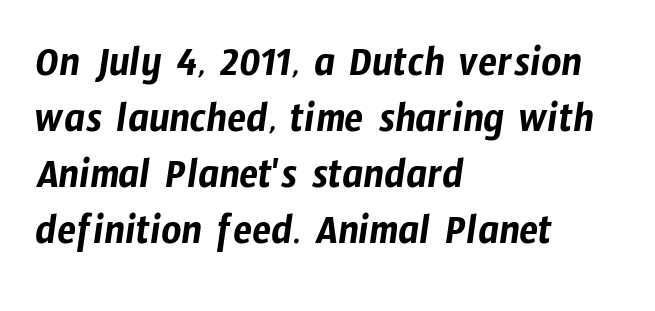
{"serif": "no", "width": "condensed", "stroke_contrast": "low", "x_height": "medium", "monospaced": "no", "underline": "no", "align": "left", "line_spacing": "normal", "line_spacing_ratio": 1.27, "letter_spacing": "normal", "letter_spacing_em": 0.0, "glyph_px": 44}
